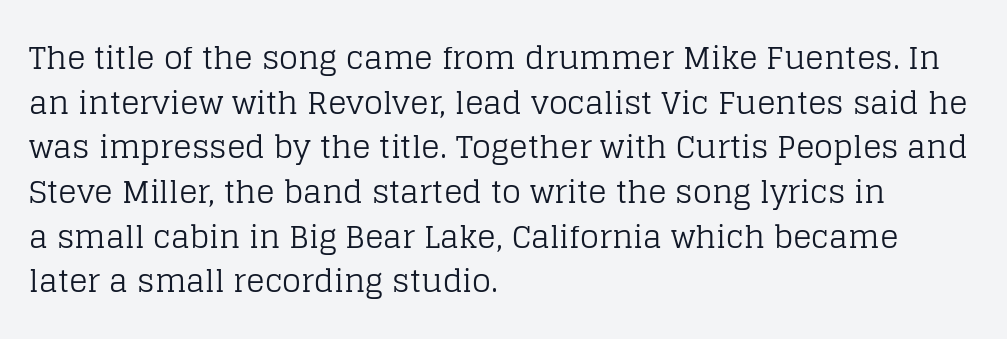
Words float on clear page, feet unadorned. A typesetter would call this proportional, since set widths differ per character. Vertically, the passage feels balanced, rows spaced as you'd expect. No italicization has been applied; the sample stays upright. Are there feet on the stems? There are — it's a serif. Letters have the restrained weight of plain body copy at most.
